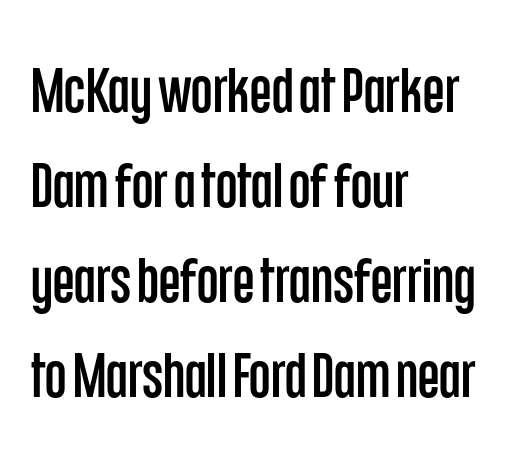
The image shows 62 px condensed sans-serif type, upright; set left-aligned, normal line spacing (1.53x), normal letter spacing, not underlined; low stroke contrast and a large x-height.
